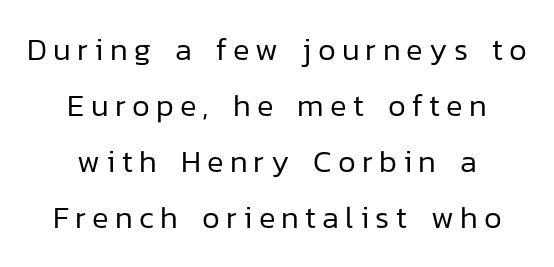
A centered setting, common on invitations and titles, is used for this passage. Check the space under the baseline: it is left empty. Each letter keeps its own natural width here, so spacing adapts to shape. Tall strokes in this sample are plumb rather than angled.
